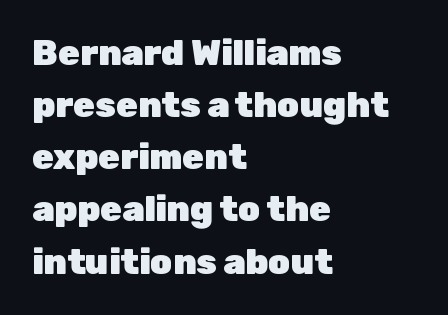
The image shows 35 px heavy sans-serif type, upright; set left-aligned, normal line spacing (1.49x), normal letter spacing, not underlined; low stroke contrast and a medium x-height.
